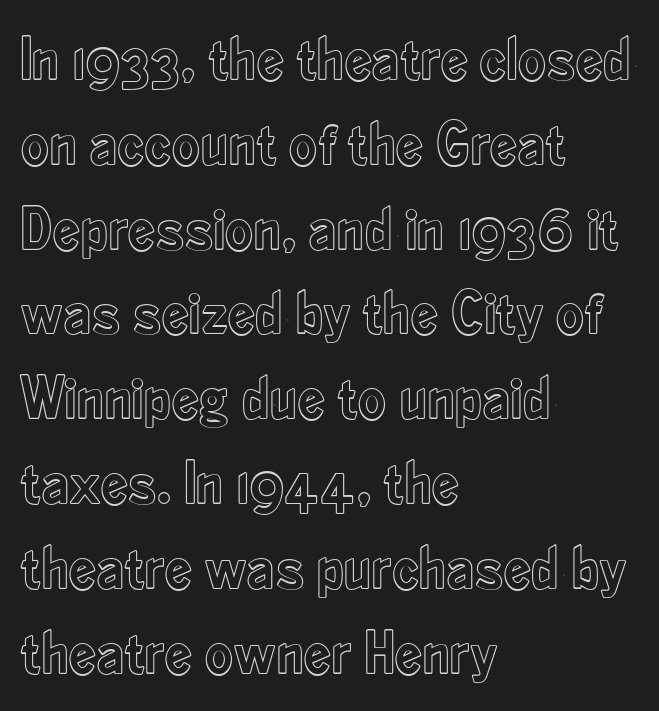
All the whitespace from short lines collects on the right. Standard letterfit; no display-style spreading of the glyphs. These lines are rendered in a variable-pitch font. The passage shown stacks its lines at a standard gap. Is there any slant? The stems are plumb.
